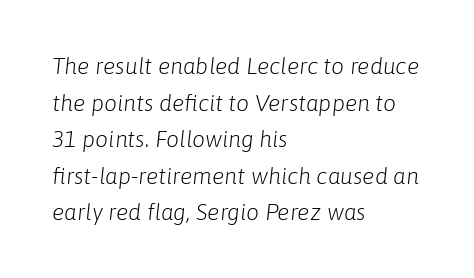
Caption: multi-line text, flush left, ragged right. The area under the type is left untouched. A quiet, ordinary-to-light weight characterises the typeface. Leading: standard.
